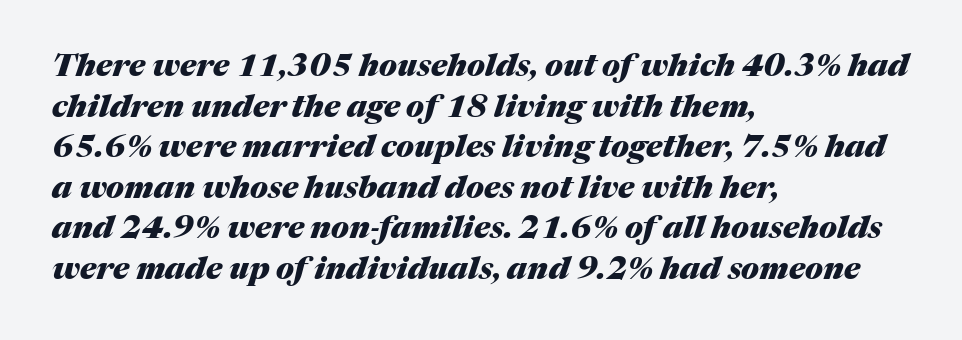
Think of a printed novel: that variable character pitch is what you see here. Decoration check: the copy has no underline. An italicized treatment has been applied to the whole sample. Letter spacing: default.
